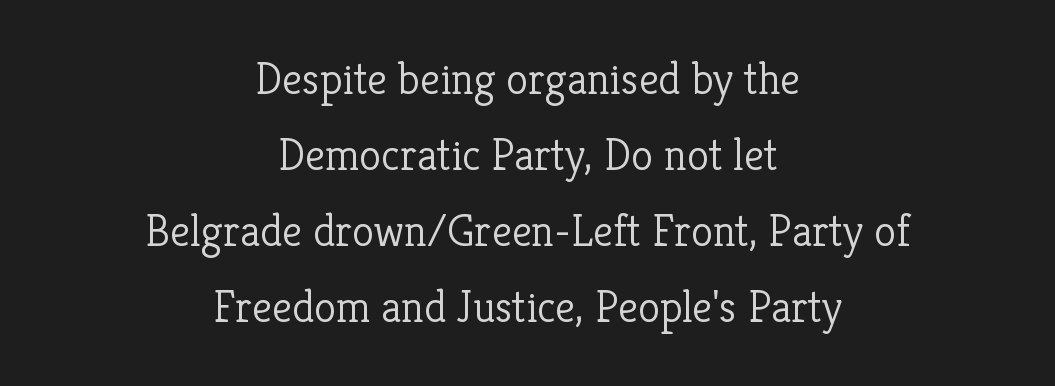
{"serif": "yes", "italic": "no", "bold": "no", "weight": "light", "width": "normal", "stroke_contrast": "low", "x_height": "medium", "monospaced": "no", "underline": "no", "align": "center", "line_spacing": "normal", "line_spacing_ratio": 1.69, "letter_spacing": "normal", "letter_spacing_em": 0.0, "glyph_px": 45}
